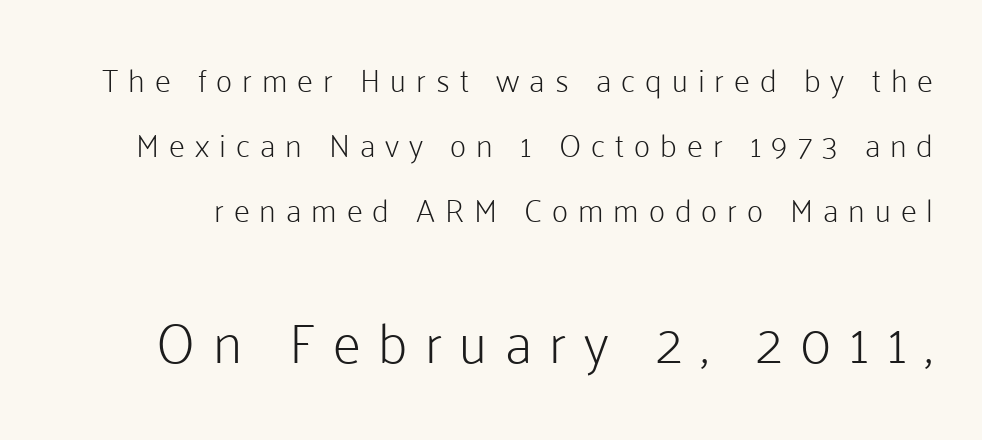
Compared with typical paragraphs, the rows here are farther apart. Tracking here is generous; glyphs stand well apart from one another. The specimen omits any rule beneath the text block's lines. The lower block of text is set noticeably larger than the block above it. No chunkiness to these letters — they're not bold.
